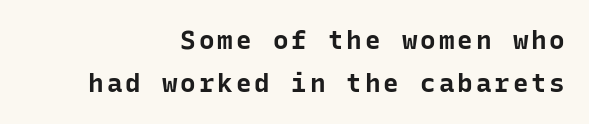
The image shows 26 px bold type, upright; set right-aligned, normal line spacing (1.66x), not underlined.
